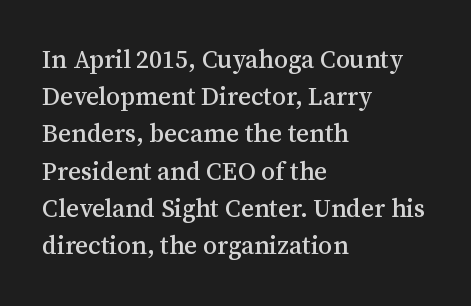
{"italic": "no", "underline": "no", "align": "left", "line_spacing": "normal", "line_spacing_ratio": 1.49, "letter_spacing": "normal", "letter_spacing_em": 0.0, "glyph_px": 25}
